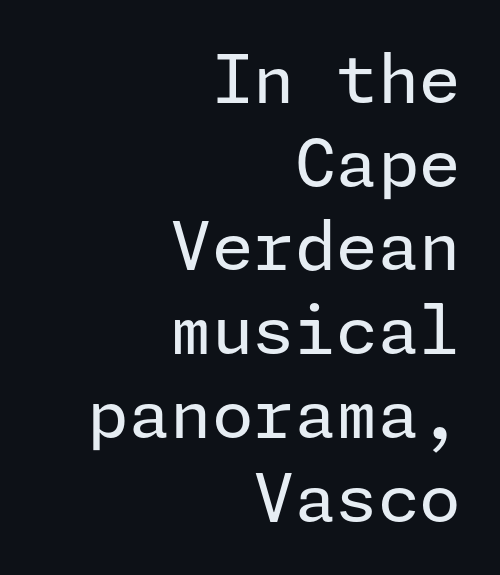
Q: Is the text bold? A: No.
Q: Is the text italic (slanted)? A: No, it is upright.
Q: Is the typeface a serif or a sans-serif typeface? A: Sans-serif.
Q: Is the text underlined? A: No.
Q: How is the paragraph aligned? A: Right-aligned.
Q: Is the spacing between letters normal or unusually wide? A: Normal.
Q: Is the spacing between lines tight, normal or loose? A: Normal.
Q: Width (condensed, normal, or wide)? A: Normal.
Q: Stroke contrast? A: Low.
Q: x-height? A: Medium.
